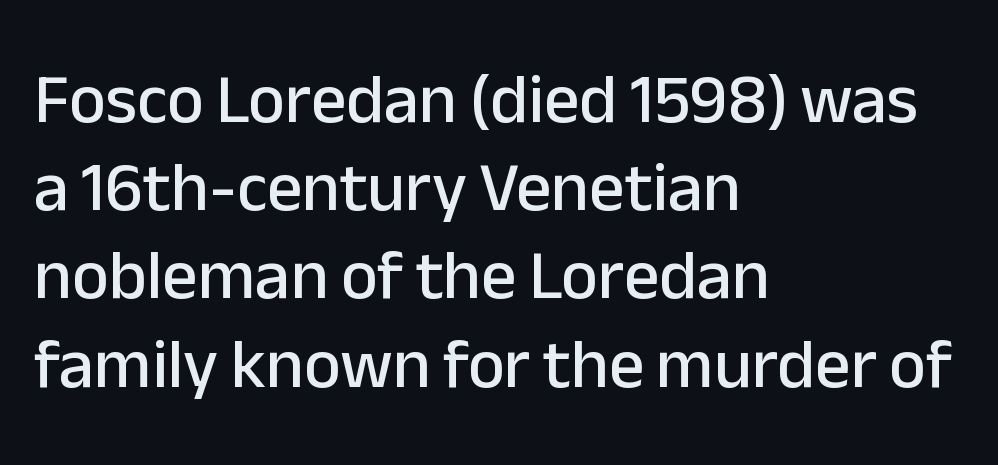
Q: Is the text italic (slanted)? A: No, it is upright.
Q: Is the typeface a serif or a sans-serif typeface? A: Sans-serif.
Q: Is the text underlined? A: No.
Q: How is the paragraph aligned? A: Left-aligned.
Q: Is the spacing between letters normal or unusually wide? A: Normal.
Q: Is the spacing between lines tight, normal or loose? A: Normal.
Q: Width (condensed, normal, or wide)? A: Normal.
Q: Stroke contrast? A: Low.
Q: x-height? A: Medium.
Q: Monospaced? A: No.
